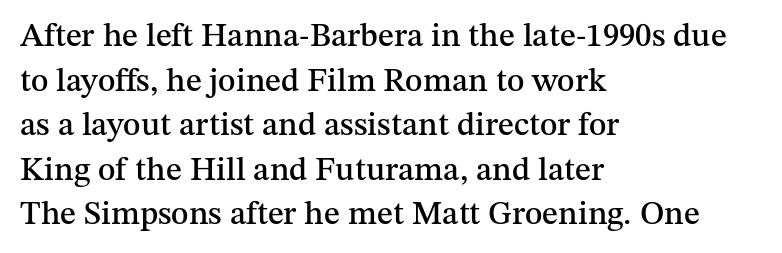
The paragraph shown leans on its left margin. Clear beneath every line of the passage. Letter spacing: default. These lines are composed in type with serifs. The face used here is proportionally spaced, like ordinary book or web type. The designer left line spacing at the default.
